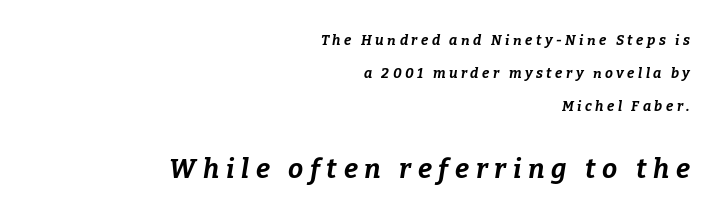
The image shows 27 px bold type, italic (leaning right); set right-aligned, loose line spacing (2.36x), unusually wide letter spacing (+0.25 em), not underlined; the second (bottom) block is 1.93x larger.
